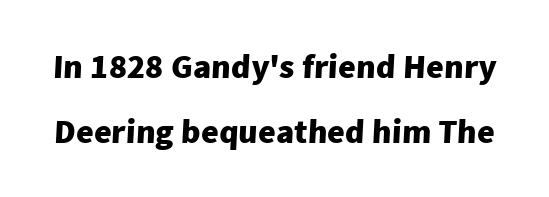
Q: Is the text bold? A: Yes.
Q: Is the typeface a serif or a sans-serif typeface? A: Sans-serif.
Q: Is the text underlined? A: No.
Q: Is the spacing between letters normal or unusually wide? A: Normal.
Q: Is the spacing between lines tight, normal or loose? A: Loose.
Q: Width (condensed, normal, or wide)? A: Normal.
Q: Stroke contrast? A: Low.
Q: x-height? A: Medium.
Q: Monospaced? A: No.
